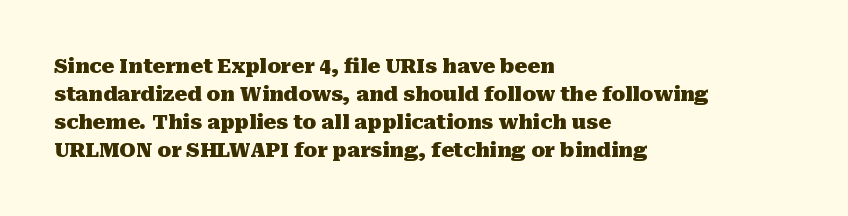
Q: Is the text bold? A: Yes.
Q: Is the text italic (slanted)? A: No, it is upright.
Q: Is the text underlined? A: No.
Q: How is the paragraph aligned? A: Left-aligned.
Q: Is the spacing between letters normal or unusually wide? A: Normal.
Q: Is the spacing between lines tight, normal or loose? A: Normal.
